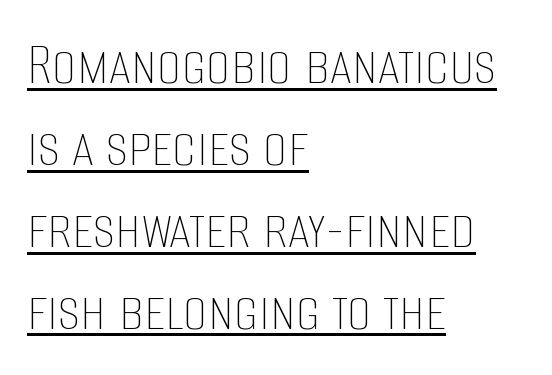
Q: Is the text bold? A: No.
Q: Is the text italic (slanted)? A: No, it is upright.
Q: Is the text underlined? A: Yes.
Q: How is the paragraph aligned? A: Left-aligned.
Q: Is the spacing between letters normal or unusually wide? A: Normal.
Q: Is the spacing between lines tight, normal or loose? A: Normal.
Q: Width (condensed, normal, or wide)? A: Condensed.
Q: Stroke contrast? A: Low.
Q: x-height? A: Large.
Q: Monospaced? A: No.
